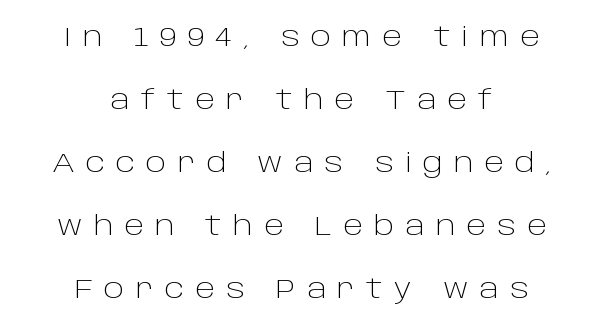
{"italic": "no", "bold": "no", "underline": "no", "align": "center", "line_spacing": "loose", "line_spacing_ratio": 2.33, "letter_spacing": "wide", "letter_spacing_em": 0.41, "glyph_px": 27}
